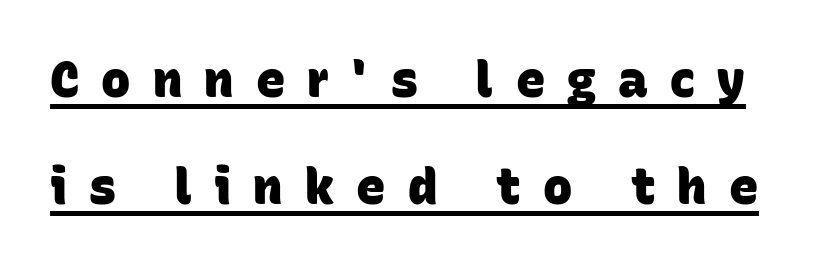
Q: Is the text bold? A: Yes.
Q: Is the typeface a serif or a sans-serif typeface? A: Sans-serif.
Q: Is the text underlined? A: Yes.
Q: Is the spacing between letters normal or unusually wide? A: Unusually wide.
Q: Is the spacing between lines tight, normal or loose? A: Loose.
Q: Width (condensed, normal, or wide)? A: Normal.
Q: Stroke contrast? A: Low.
Q: x-height? A: Large.
Q: Monospaced? A: No.
